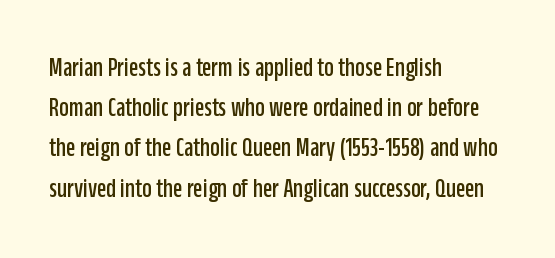
Q: Is the text italic (slanted)? A: No, it is upright.
Q: Is the text underlined? A: No.
Q: How is the paragraph aligned? A: Left-aligned.
Q: Is the spacing between letters normal or unusually wide? A: Normal.
Q: Is the spacing between lines tight, normal or loose? A: Normal.
